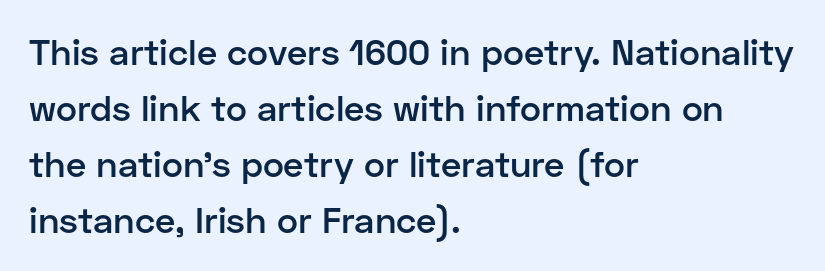
The image shows 36 px semibold sans-serif type, upright; set left-aligned, normal line spacing (1.56x), normal letter spacing, not underlined; low stroke contrast and a medium x-height.
